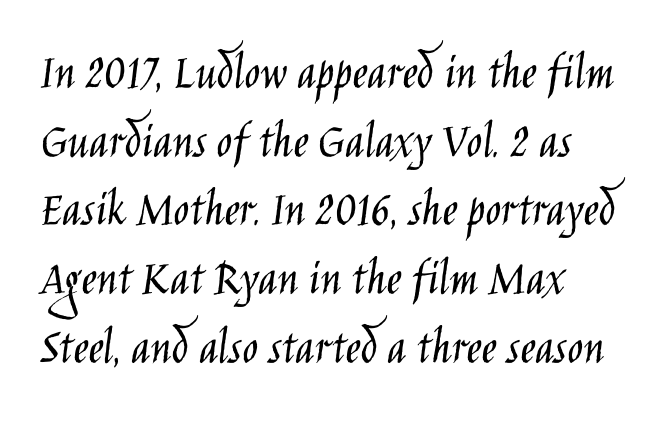
Q: Is the text bold? A: No.
Q: Is the text italic (slanted)? A: Yes.
Q: Is the typeface a serif or a sans-serif typeface? A: Sans-serif.
Q: Is the text underlined? A: No.
Q: How is the paragraph aligned? A: Left-aligned.
Q: Is the spacing between letters normal or unusually wide? A: Normal.
Q: Is the spacing between lines tight, normal or loose? A: Normal.
Q: Width (condensed, normal, or wide)? A: Condensed.
Q: Stroke contrast? A: Low.
Q: x-height? A: Large.
Q: Monospaced? A: No.
